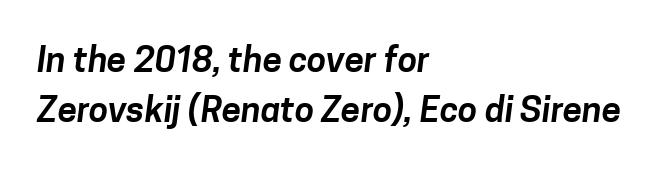
{"serif": "no", "width": "normal", "stroke_contrast": "low", "x_height": "medium", "monospaced": "no", "underline": "no", "align": "left", "line_spacing": "normal", "line_spacing_ratio": 1.43, "letter_spacing": "normal", "letter_spacing_em": 0.0, "glyph_px": 35}
